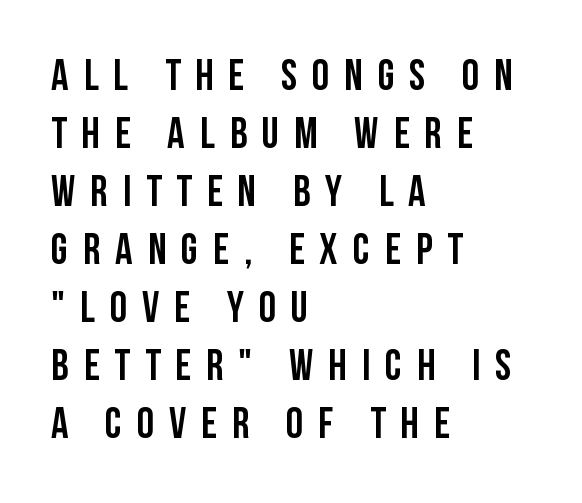
The designer went with a sans here, leaving each stem footless. You could not count columns in this text — the font is proportionally spaced. How would I describe the line gaps? Plain and ordinary. Italic: no, the glyphs are upright roman. Horizontally, the lines are justified to the leading edge only.
